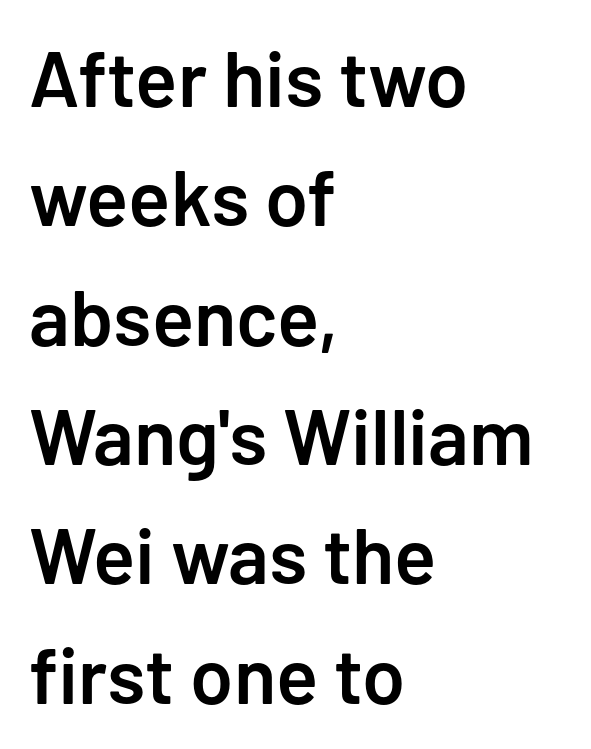
Q: Is the text bold? A: Semi-bold.
Q: Is the text italic (slanted)? A: No, it is upright.
Q: Is the typeface a serif or a sans-serif typeface? A: Sans-serif.
Q: Is the text underlined? A: No.
Q: How is the paragraph aligned? A: Left-aligned.
Q: Is the spacing between letters normal or unusually wide? A: Normal.
Q: Is the spacing between lines tight, normal or loose? A: Normal.
Q: Width (condensed, normal, or wide)? A: Normal.
Q: Stroke contrast? A: Low.
Q: x-height? A: Medium.
Q: Monospaced? A: No.
